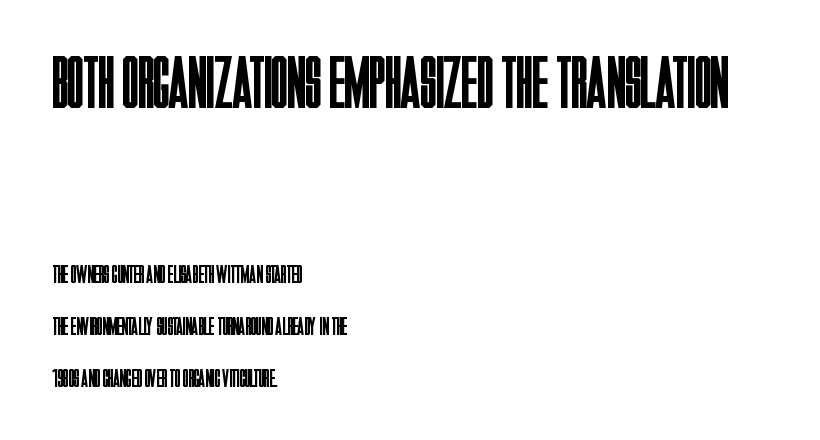
Here the designer chose a conventional face with non-uniform glyph widths. This rendering employs a face without finishing strokes, i.e., a sans-serif. The typography opts for an upright posture over an oblique one. Bigger letters appear in the top chunk; the bottom chunk is reduced. The rag falls on the right side of this text block.
